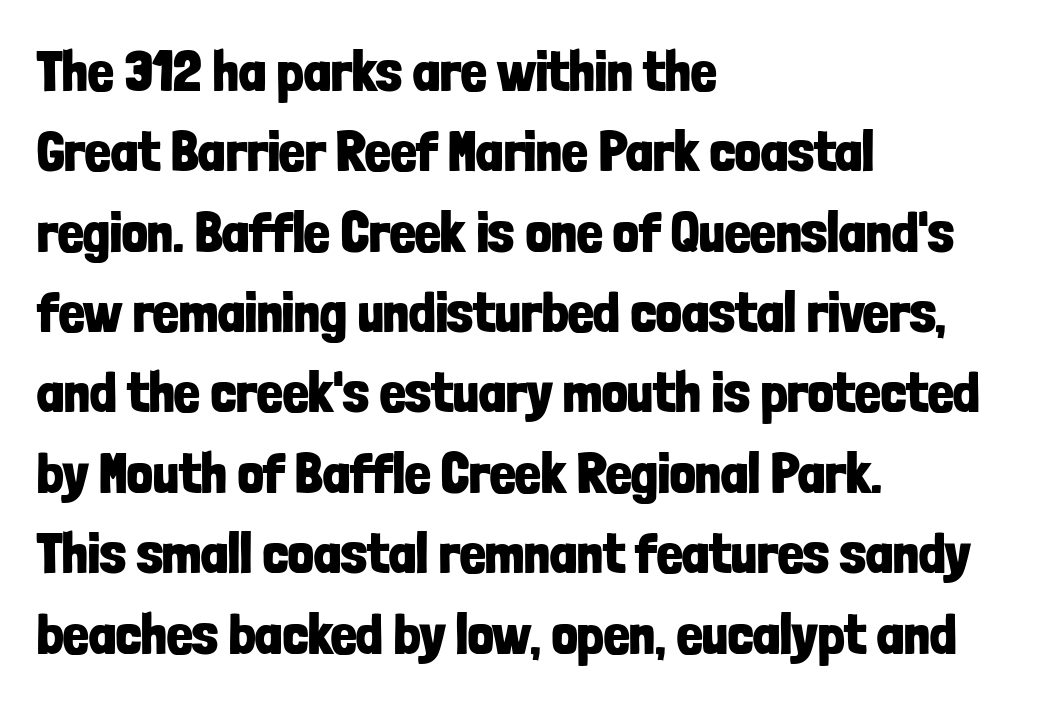
Q: Is the text bold? A: Yes.
Q: Is the text italic (slanted)? A: No, it is upright.
Q: Is the typeface a serif or a sans-serif typeface? A: Sans-serif.
Q: Is the text underlined? A: No.
Q: How is the paragraph aligned? A: Left-aligned.
Q: Is the spacing between letters normal or unusually wide? A: Normal.
Q: Is the spacing between lines tight, normal or loose? A: Normal.
Q: Width (condensed, normal, or wide)? A: Condensed.
Q: Stroke contrast? A: Low.
Q: x-height? A: Medium.
Q: Monospaced? A: No.
